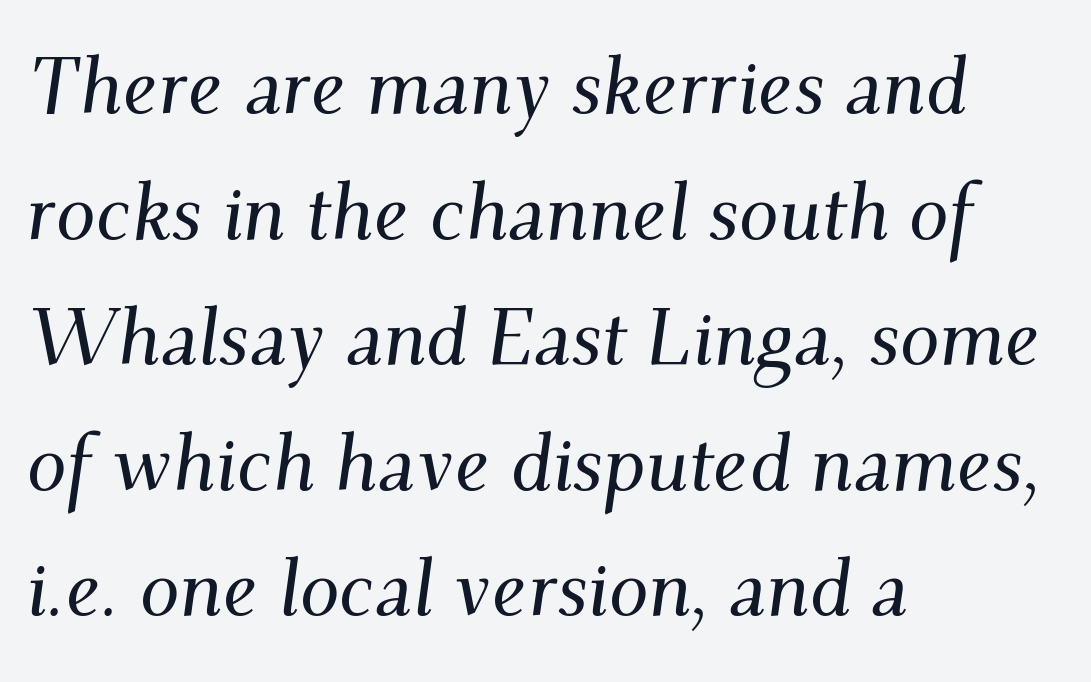
The lines in this sample share a left origin and differ only in where they stop. The passage shown leans; its letterforms are oblique. The gaps between neighbouring characters are ordinary and unremarkable. Line spacing here is normal. Has an underline been added? It has not. Font category for this specimen: serif.
